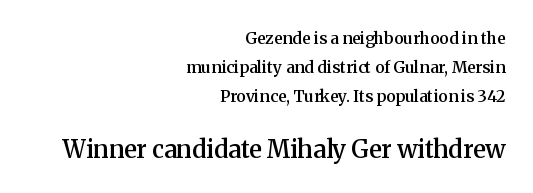
The setting favours the right margin, as signatures and pull-quotes sometimes do. The baseline area is clear. This sample uses an upright cut, with every glyph sitting square on the baseline. This rendering leaves character spacing at its baseline value. Compare the two chunks: the lower has the greater cap height. Is the type bold? Partly — it's a semibold, heavier than regular but not fully bold.
